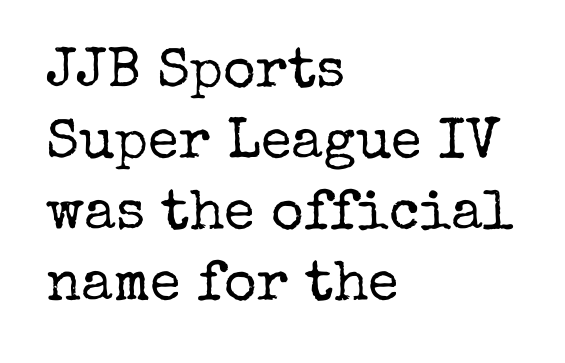
{"serif": "yes", "italic": "no", "bold": "no", "weight": "regular", "width": "normal", "stroke_contrast": "low", "x_height": "medium", "monospaced": "no", "underline": "no", "align": "left", "line_spacing": "normal", "line_spacing_ratio": 1.27, "letter_spacing": "normal", "letter_spacing_em": 0.0, "glyph_px": 56}
